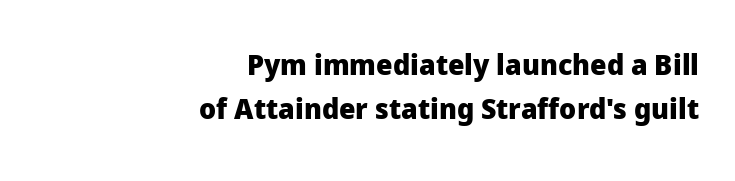
Ordinary non-slanted type is in use. This sample has the flowing, uneven cadence of proportional lettering. Interline gaps are of average width in this sample. Check where the strokes stop: nothing finishes them off — pure sans. Words appear dense and cohesive because spacing is normal.
